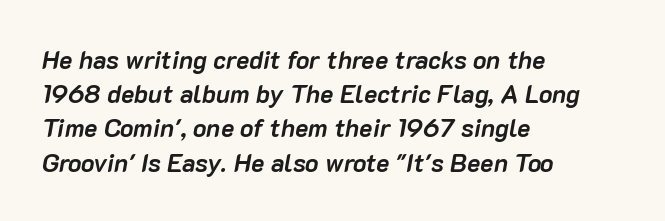
One glance says typical: line gaps are just what's usual. In CSS terms this would be text-align: left. What stands out about the letter spacing? Nothing — it is the standard amount. Underlining? Definitely not there. Tall strokes in this sample are angled rather than plumb. Is the type bold? Yes — the strokes are clearly thick and heavy.
